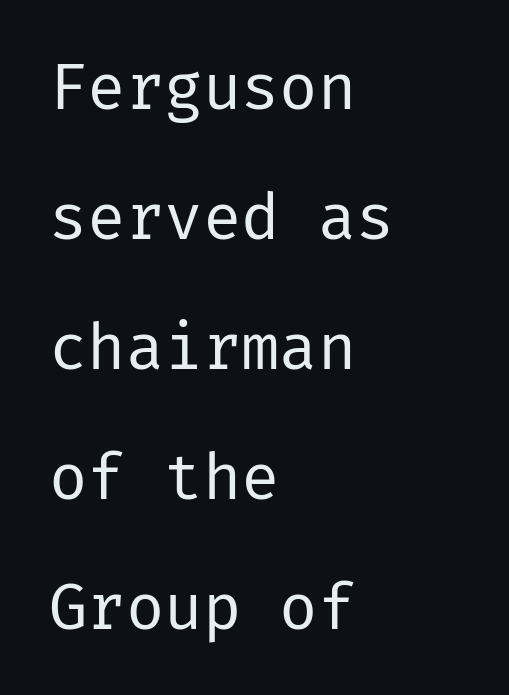
{"serif": "no", "italic": "no", "bold": "no", "weight": "regular", "width": "normal", "stroke_contrast": "low", "x_height": "medium", "underline": "no", "align": "left", "line_spacing": "loose", "line_spacing_ratio": 2.03, "letter_spacing": "normal", "letter_spacing_em": 0.0, "glyph_px": 64}
